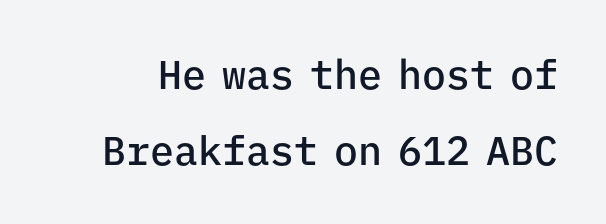
The image shows 40 px semibold sans-serif type, upright, monospaced; set line spacing 1.89x, normal letter spacing, not underlined; low stroke contrast and a medium x-height.
